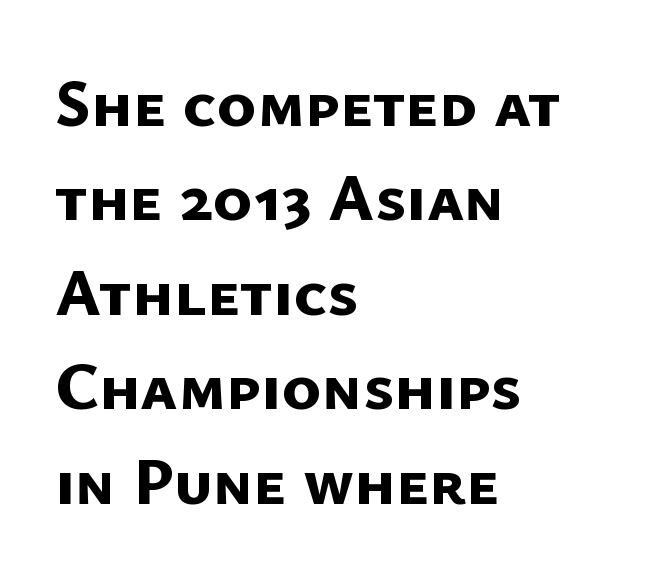
The image shows 67 px bold sans-serif type; set left-aligned, normal line spacing (1.41x), normal letter spacing, not underlined; low stroke contrast and a medium x-height.
